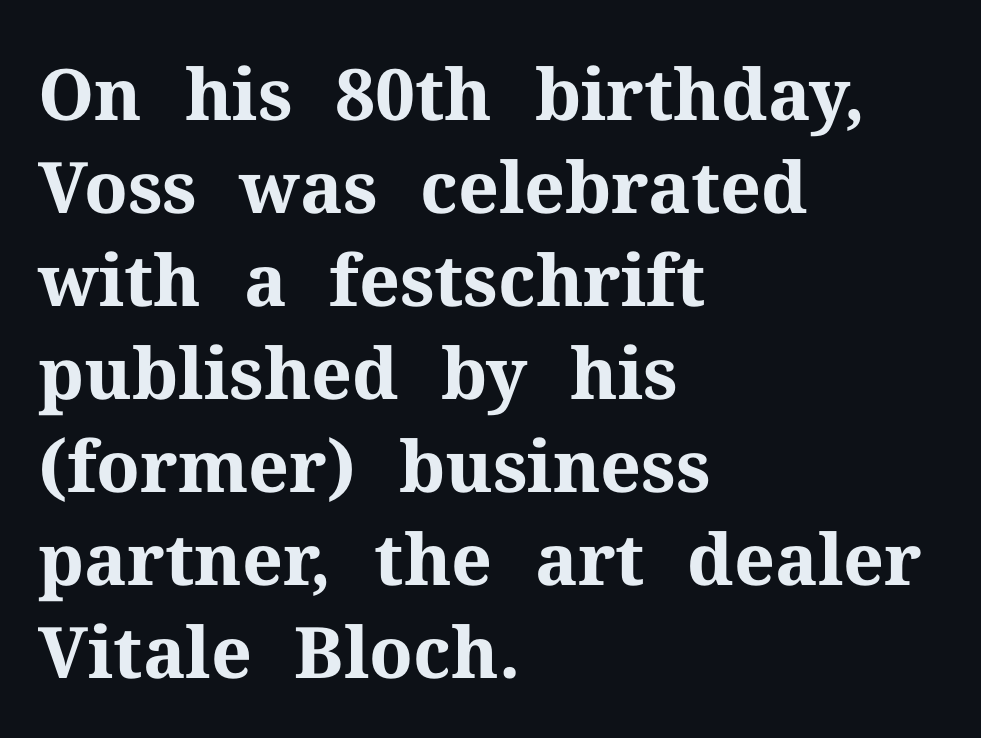
Q: Is the text bold? A: Yes.
Q: Is the text italic (slanted)? A: No, it is upright.
Q: Is the typeface a serif or a sans-serif typeface? A: Serif.
Q: Is the text underlined? A: No.
Q: How is the paragraph aligned? A: Left-aligned.
Q: Is the spacing between letters normal or unusually wide? A: Normal.
Q: Is the spacing between lines tight, normal or loose? A: Normal.
Q: Width (condensed, normal, or wide)? A: Normal.
Q: Stroke contrast? A: Medium.
Q: x-height? A: Medium.
Q: Monospaced? A: No.
